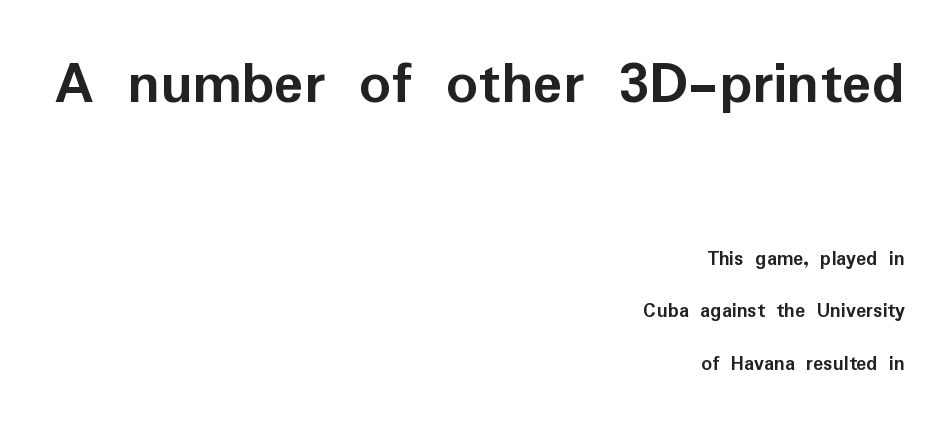
Q: Is the text bold? A: Yes.
Q: Is the text italic (slanted)? A: No, it is upright.
Q: Is the typeface a serif or a sans-serif typeface? A: Sans-serif.
Q: Is the text underlined? A: No.
Q: How is the paragraph aligned? A: Right-aligned.
Q: Is the spacing between letters normal or unusually wide? A: Normal.
Q: Is the spacing between lines tight, normal or loose? A: Loose.
Q: Which block of text is set in a larger size, the first (top) or the second (bottom)? A: The first (top) one.
Q: Width (condensed, normal, or wide)? A: Normal.
Q: Stroke contrast? A: Low.
Q: x-height? A: Medium.
Q: Monospaced? A: No.
